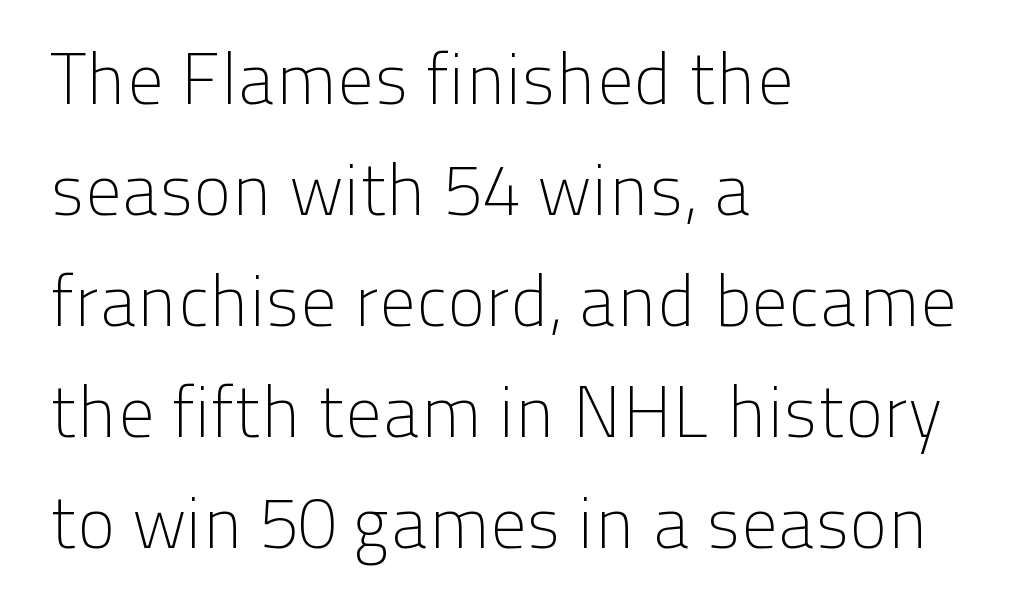
{"serif": "no", "italic": "no", "bold": "no", "weight": "light", "width": "normal", "stroke_contrast": "low", "x_height": "medium", "monospaced": "no", "underline": "no", "align": "left", "line_spacing": "normal", "line_spacing_ratio": 1.54, "letter_spacing": "normal", "letter_spacing_em": 0.0, "glyph_px": 72}
